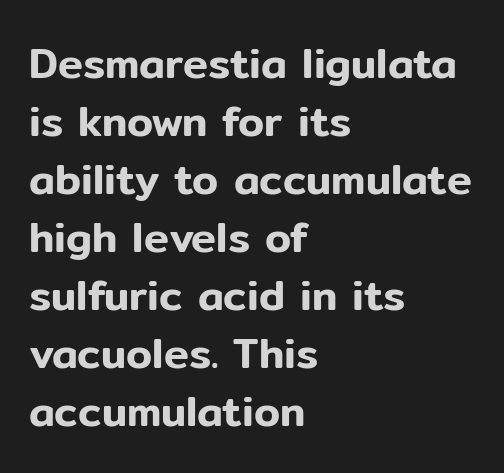
The image shows 42 px sans-serif type, upright; set left-aligned, normal line spacing (1.38x), normal letter spacing, not underlined; low stroke contrast and a medium x-height.
